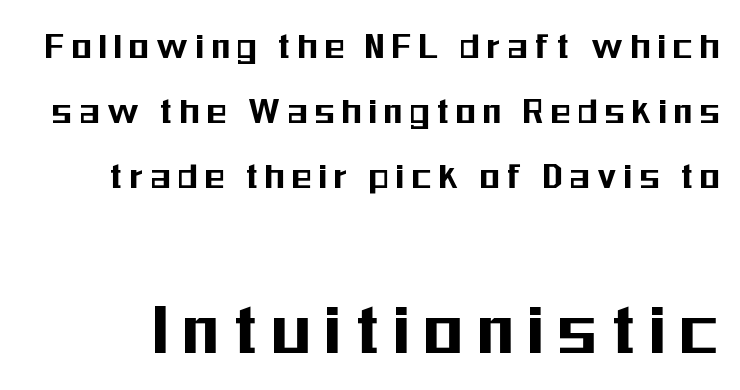
The image shows 79 px condensed sans-serif type, upright; set normal line spacing (1.63x), unusually wide letter spacing (+0.2 em), not underlined; the second (bottom) block is 1.98x larger; medium stroke contrast and a medium x-height.
